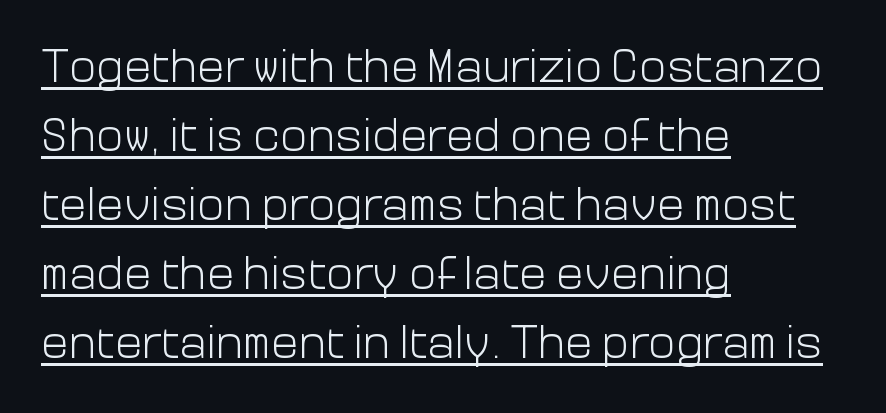
{"serif": "no", "italic": "no", "bold": "no", "weight": "light", "width": "normal", "stroke_contrast": "low", "x_height": "medium", "monospaced": "no", "underline": "yes", "align": "left", "line_spacing": "normal", "line_spacing_ratio": 1.5, "letter_spacing": "normal", "letter_spacing_em": 0.0, "glyph_px": 46}
